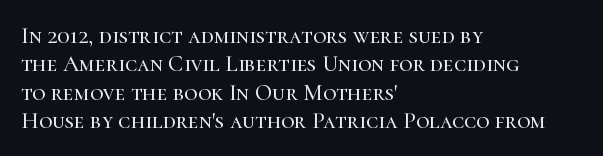
The image shows 23 px text type, upright; set left-aligned, line spacing 1.23x, normal letter spacing, not underlined.
